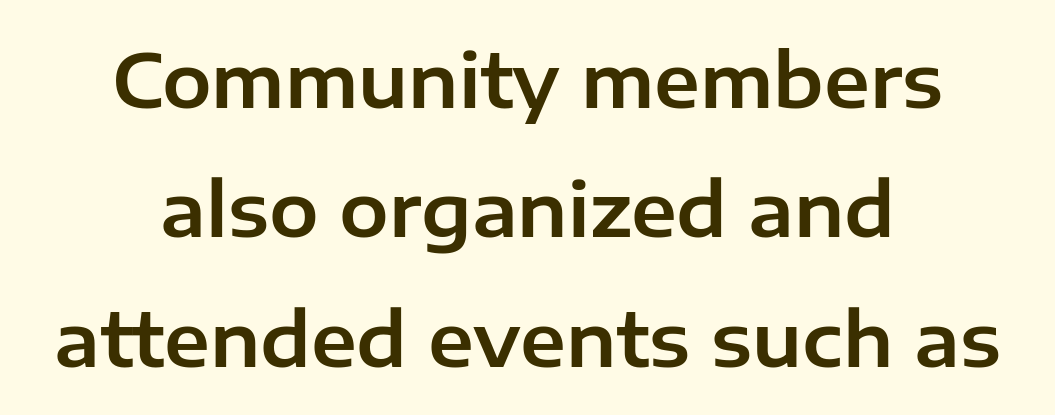
The line texture is even and compact thanks to regular tracking. One-word summary of the alignment: center. These lines are rendered in a variable-pitch font. The string is rendered with underlining switched off.
